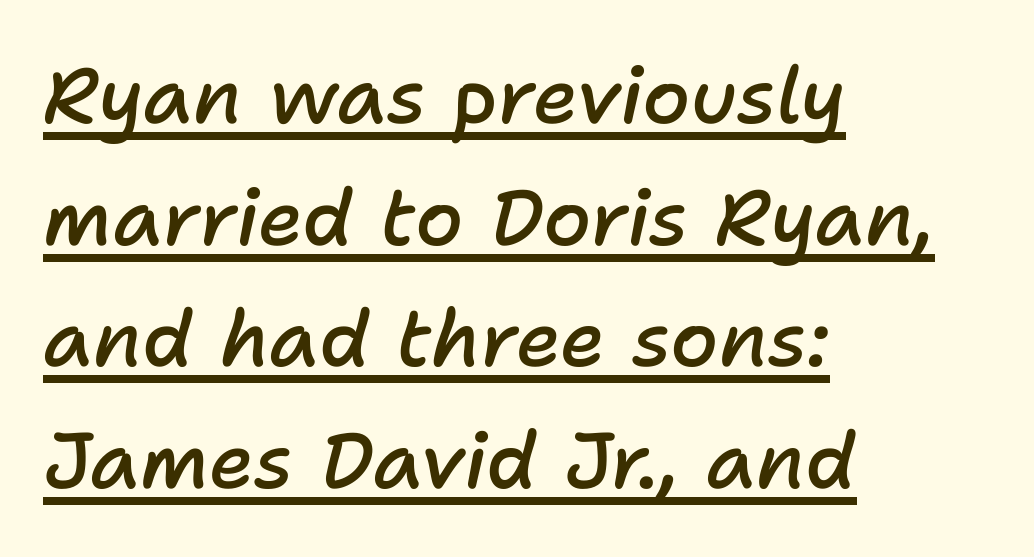
The image shows 78 px semibold type, italic (leaning right); set left-aligned, normal line spacing (1.56x), normal letter spacing, underlined; low stroke contrast and a medium x-height.
